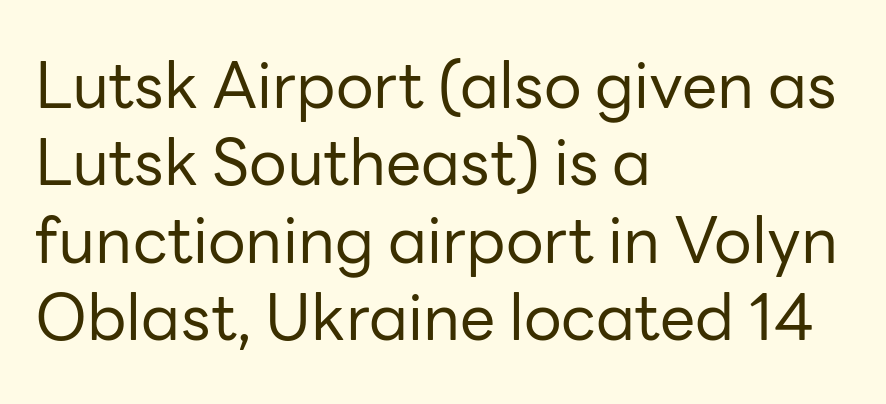
{"serif": "no", "italic": "no", "bold": "no", "weight": "regular", "width": "normal", "stroke_contrast": "low", "x_height": "medium", "monospaced": "no", "underline": "no", "align": "left", "line_spacing_ratio": 1.23, "letter_spacing": "normal", "letter_spacing_em": 0.0, "glyph_px": 63}
